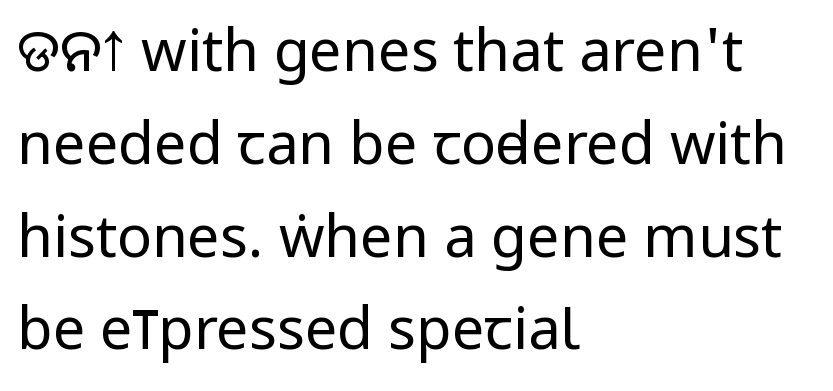
The image shows 58 px regular-weight, condensed sans-serif type, upright; set left-aligned, normal line spacing (1.6x), normal letter spacing, not underlined; low stroke contrast and a large x-height.
